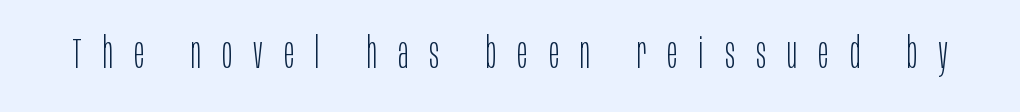
{"serif": "no", "italic": "no", "bold": "no", "weight": "light", "width": "condensed", "stroke_contrast": "low", "x_height": "large", "monospaced": "no", "underline": "no", "letter_spacing": "wide", "letter_spacing_em": 0.49, "glyph_px": 43}
